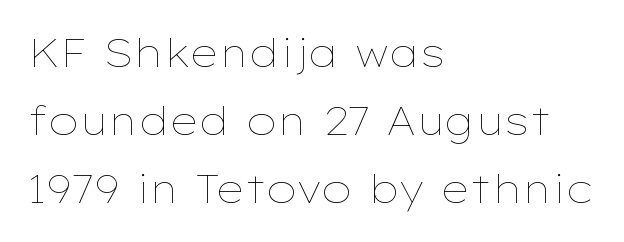
If you drew a ruler down the left edge, every line would touch it. Just letters on the line, the space beneath them empty. Tall strokes in this sample are plumb rather than angled. You could not count columns in this text — the font is proportionally spaced. No letter is thick-stroked: the sample isn't bold. Is the letter spacing exaggerated? No — it looks like the ordinary default.
